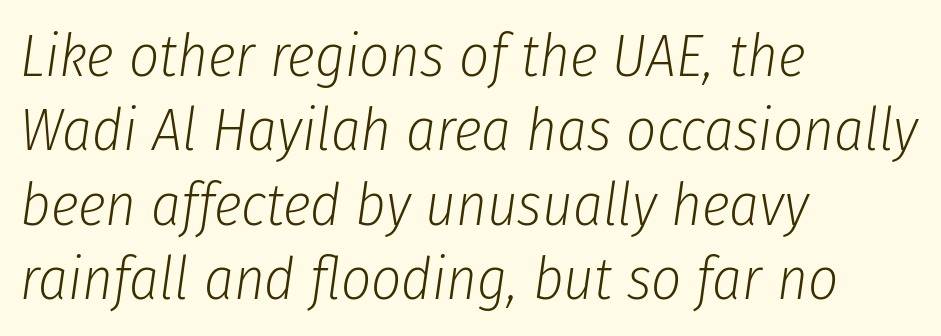
The image shows 59 px light, condensed type, italic (leaning right); set left-aligned, normal line spacing (1.26x), normal letter spacing, not underlined; low stroke contrast and a medium x-height.
